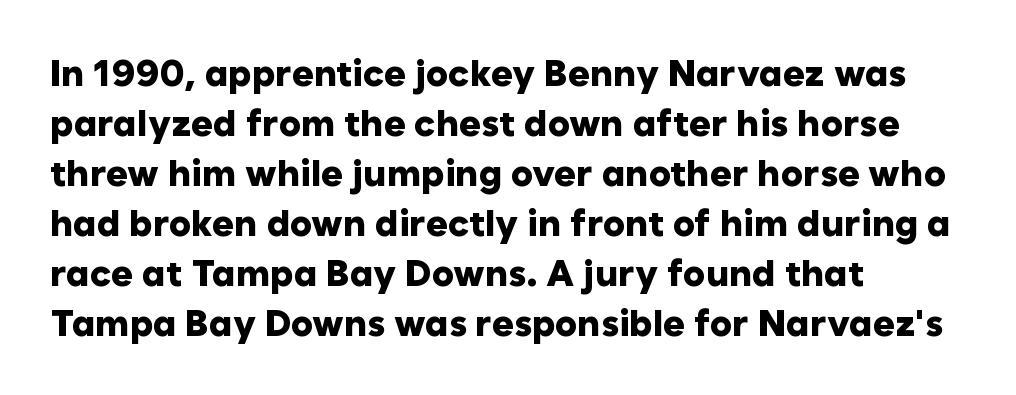
Q: Is the text bold? A: Yes.
Q: Is the text italic (slanted)? A: No, it is upright.
Q: Is the typeface a serif or a sans-serif typeface? A: Sans-serif.
Q: Is the text underlined? A: No.
Q: How is the paragraph aligned? A: Left-aligned.
Q: Is the spacing between letters normal or unusually wide? A: Normal.
Q: Is the spacing between lines tight, normal or loose? A: Normal.
Q: Width (condensed, normal, or wide)? A: Normal.
Q: Stroke contrast? A: Low.
Q: x-height? A: Medium.
Q: Monospaced? A: No.
